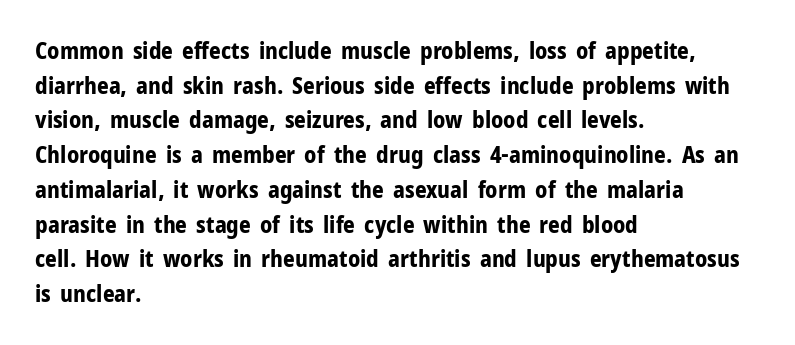
The image shows 23 px bold type, upright; set left-aligned, normal line spacing (1.51x), normal letter spacing, not underlined.
